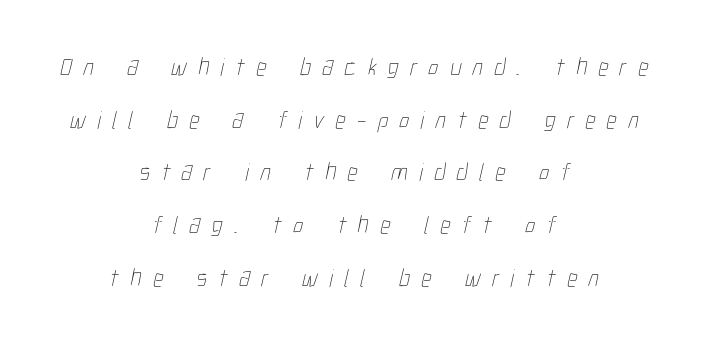
The image shows 25 px text type; set centered, loose line spacing (2.11x), unusually wide letter spacing (+0.45 em), not underlined.
